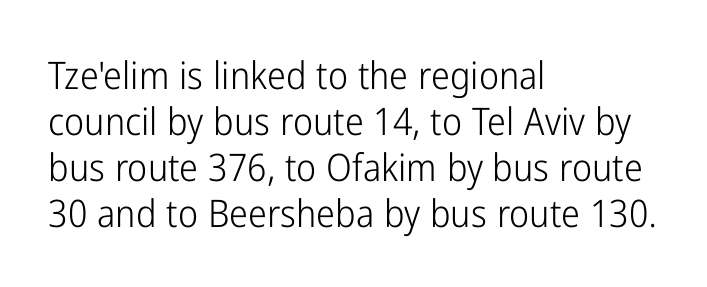
{"serif": "no", "italic": "no", "bold": "no", "weight": "light", "width": "condensed", "stroke_contrast": "low", "x_height": "medium", "monospaced": "no", "underline": "no", "align": "left", "line_spacing_ratio": 1.21, "letter_spacing": "normal", "letter_spacing_em": 0.0, "glyph_px": 38}
